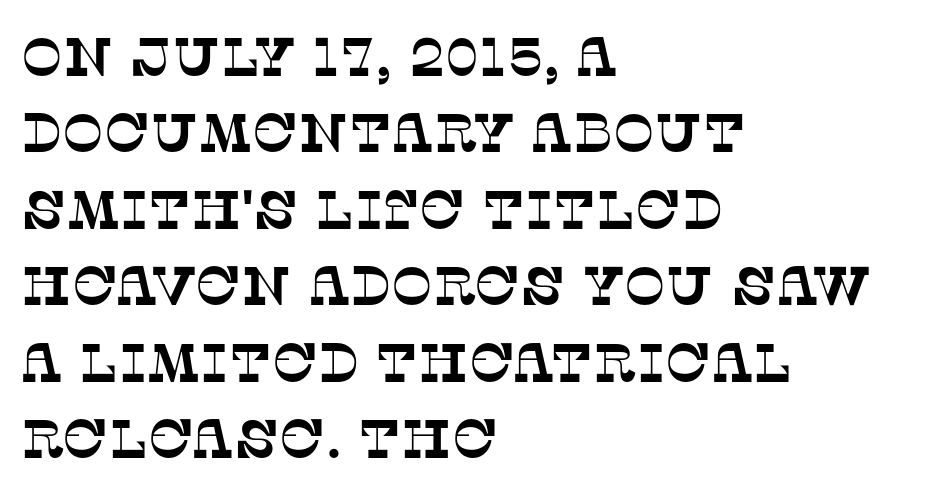
Q: Is the typeface a serif or a sans-serif typeface? A: Serif.
Q: Is the text underlined? A: No.
Q: How is the paragraph aligned? A: Left-aligned.
Q: Is the spacing between letters normal or unusually wide? A: Normal.
Q: Is the spacing between lines tight, normal or loose? A: Normal.
Q: Width (condensed, normal, or wide)? A: Normal.
Q: Stroke contrast? A: Low.
Q: x-height? A: Large.
Q: Monospaced? A: No.
